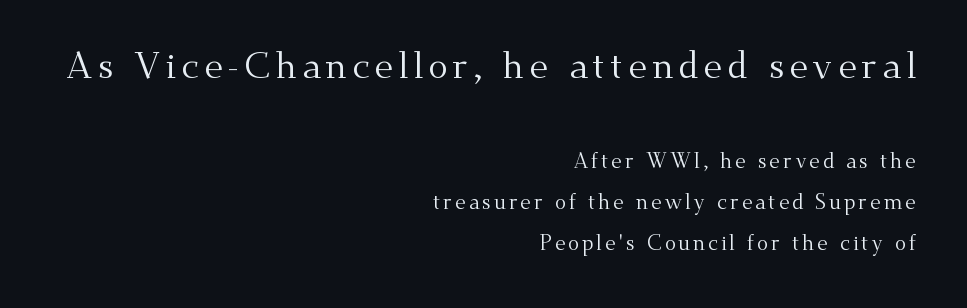
The image shows 37 px regular-weight serif type, upright; set right-aligned, loose line spacing (1.95x), not underlined; the first (top) block is 1.76x larger; medium stroke contrast and a small x-height.
